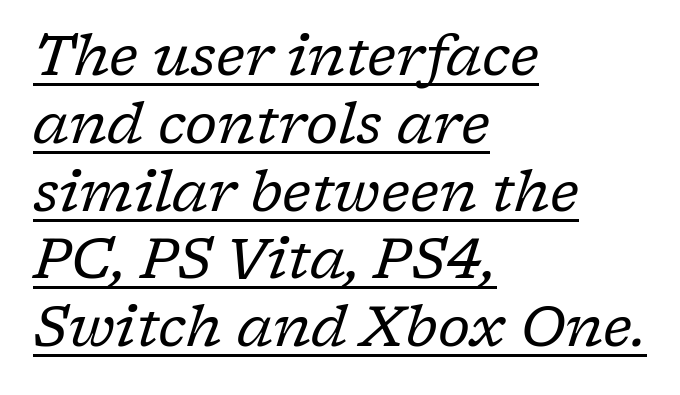
The image shows 56 px regular-weight serif type, italic (leaning right); set left-aligned, line spacing 1.21x, normal letter spacing, underlined; low stroke contrast and a medium x-height.
